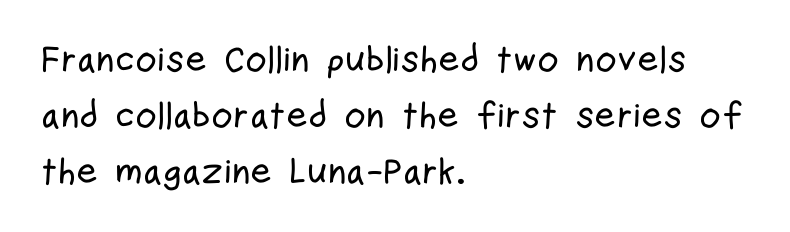
{"serif": "no", "italic": "no", "width": "condensed", "stroke_contrast": "low", "x_height": "medium", "monospaced": "no", "underline": "no", "align": "left", "line_spacing": "normal", "line_spacing_ratio": 1.51, "letter_spacing": "normal", "letter_spacing_em": 0.0, "glyph_px": 37}
